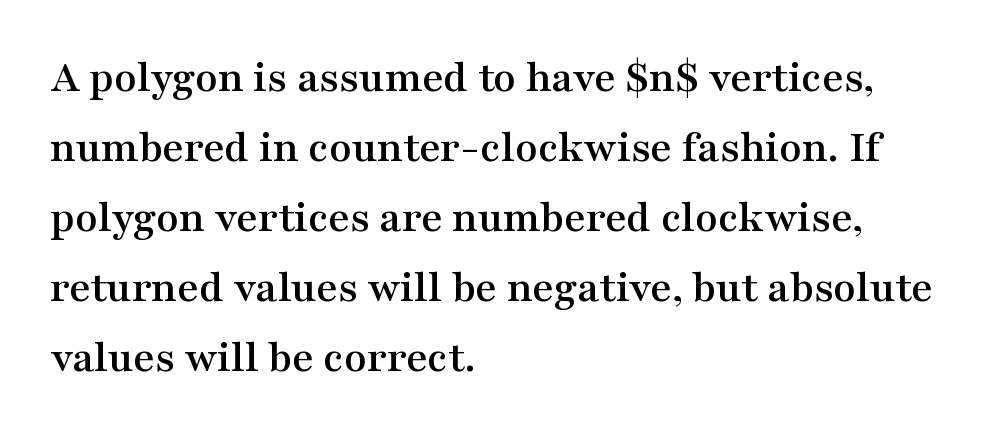
The image shows 46 px wide serif type, upright; set left-aligned, normal line spacing (1.52x), normal letter spacing, not underlined; medium stroke contrast and a medium x-height.
